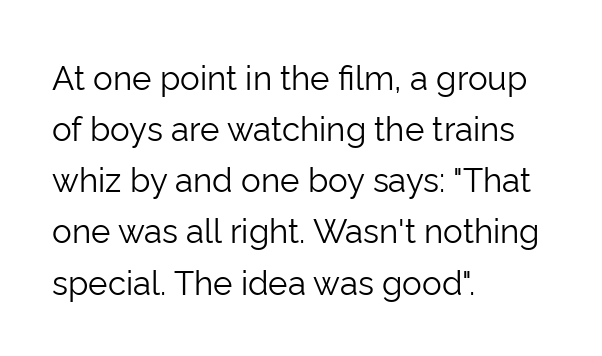
The image shows 33 px light sans-serif type, upright; set left-aligned, normal line spacing (1.55x), normal letter spacing, not underlined; low stroke contrast and a medium x-height.
